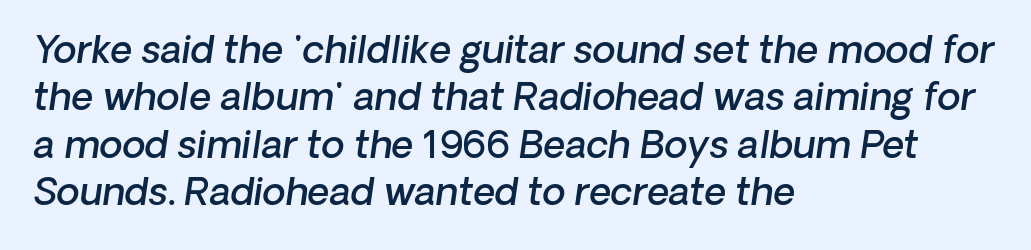
Between one letter and the next there's only the usual sliver of space. How heavy is the stroke? Medium-heavy — a semibold, shy of bold. Each letter keeps its own natural width here, so spacing adapts to shape. Each new line begins a customary step beneath the previous one. Regarding serifs, this sample does without them.
